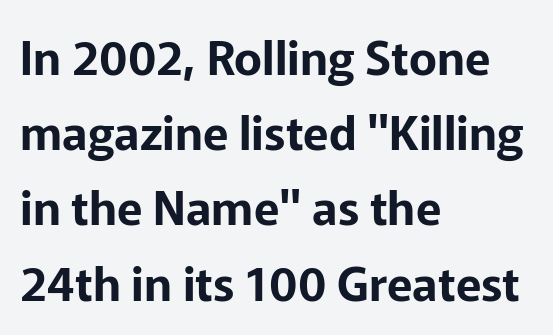
Q: Is the text italic (slanted)? A: No, it is upright.
Q: Is the typeface a serif or a sans-serif typeface? A: Sans-serif.
Q: Is the text underlined? A: No.
Q: How is the paragraph aligned? A: Left-aligned.
Q: Is the spacing between letters normal or unusually wide? A: Normal.
Q: Is the spacing between lines tight, normal or loose? A: Normal.
Q: Width (condensed, normal, or wide)? A: Normal.
Q: Stroke contrast? A: Low.
Q: x-height? A: Medium.
Q: Monospaced? A: No.
